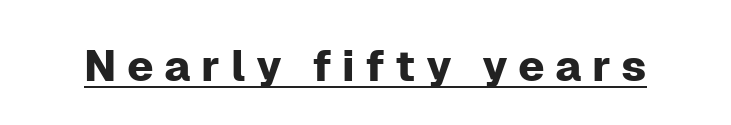
The image shows 43 px sans-serif type, upright; set unusually wide letter spacing (+0.24 em), underlined; low stroke contrast and a medium x-height.
